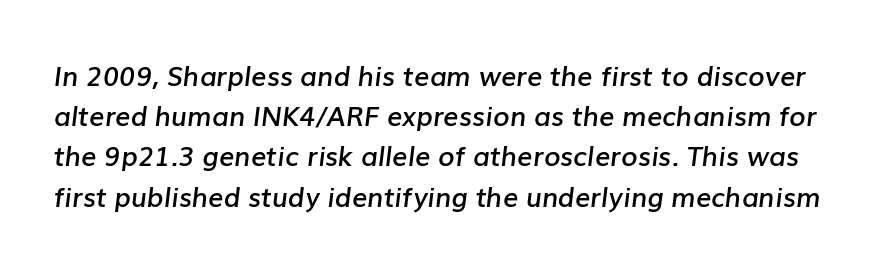
What weight is shown? A semibold, between regular and bold. The foot of each line stays bare and open. Honestly, the letter spacing is just normal — you wouldn't notice it. A typesetter would call this leading conventional body-copy spacing.
